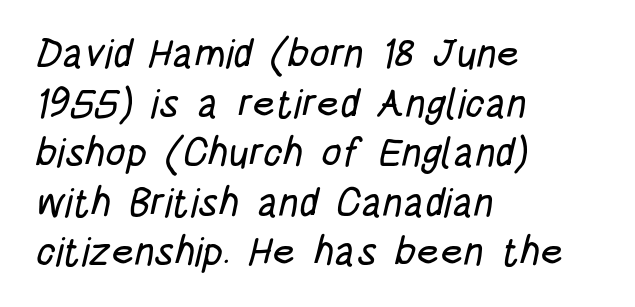
The image shows 40 px condensed sans-serif type; set left-aligned, line spacing 1.24x, normal letter spacing, not underlined; low stroke contrast and a large x-height.
